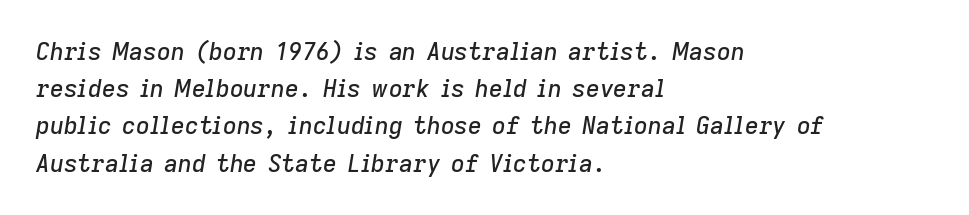
{"italic": "yes", "lean": "right", "slant_degrees": 9, "underline": "no", "align": "left", "line_spacing": "normal", "line_spacing_ratio": 1.55, "letter_spacing": "normal", "letter_spacing_em": 0.0, "glyph_px": 24}
